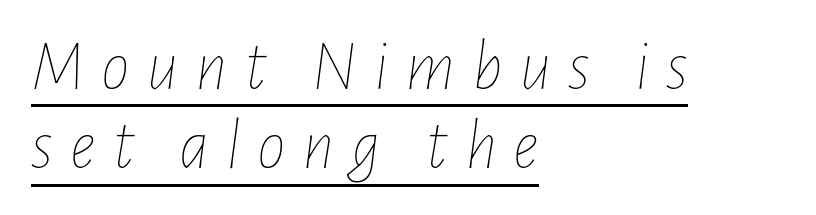
No letter is thick-stroked: the sample isn't bold. Students, observe: this is what under-led, compact text looks like. Short and long lines alike share a common starting point at left. Every character sits at an angle, as italics do. Each line of the rendering has a horizontal stroke beneath the glyphs. How are the letters spaced? Widely, with obvious added tracking.
